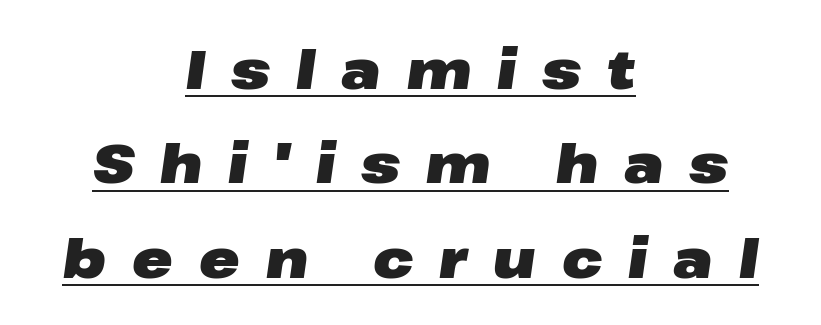
Q: Is the text bold? A: Yes.
Q: Is the text italic (slanted)? A: Yes, it leans right by about 8 degrees.
Q: Is the text underlined? A: Yes.
Q: How is the paragraph aligned? A: Centered.
Q: Is the spacing between letters normal or unusually wide? A: Unusually wide.
Q: Width (condensed, normal, or wide)? A: Wide.
Q: Stroke contrast? A: Low.
Q: x-height? A: Medium.
Q: Monospaced? A: No.
